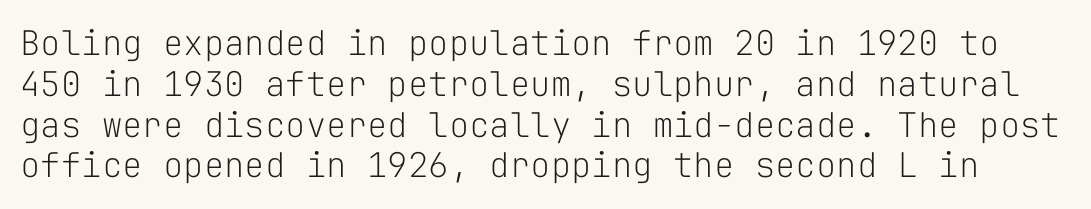
{"serif": "no", "italic": "no", "bold": "no", "weight": "light", "width": "normal", "stroke_contrast": "low", "x_height": "medium", "monospaced": "yes", "underline": "no", "line_spacing_ratio": 1.2, "letter_spacing": "normal", "letter_spacing_em": 0.0, "glyph_px": 34}
